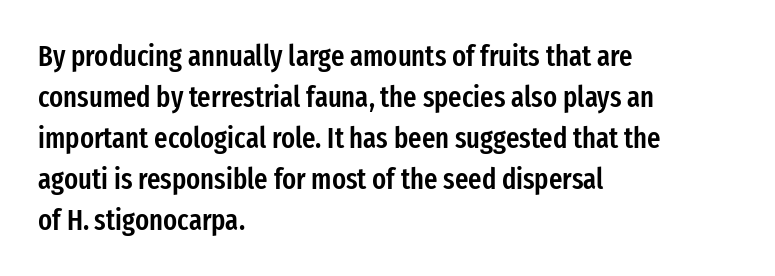
The image shows 29 px semibold, condensed sans-serif type, upright; set left-aligned, normal line spacing (1.41x), normal letter spacing, not underlined; low stroke contrast and a medium x-height.
